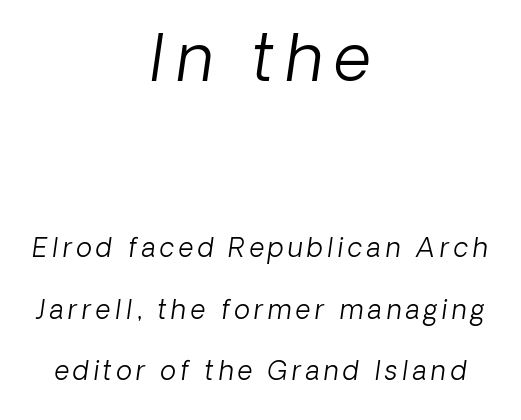
Q: Is the text bold? A: No.
Q: Is the text italic (slanted)? A: Yes, it leans right by about 8 degrees.
Q: Is the text underlined? A: No.
Q: How is the paragraph aligned? A: Centered.
Q: Is the spacing between lines tight, normal or loose? A: Loose.
Q: Which block of text is set in a larger size, the first (top) or the second (bottom)? A: The first (top) one.
Q: Width (condensed, normal, or wide)? A: Normal.
Q: Stroke contrast? A: Low.
Q: x-height? A: Medium.
Q: Monospaced? A: No.
